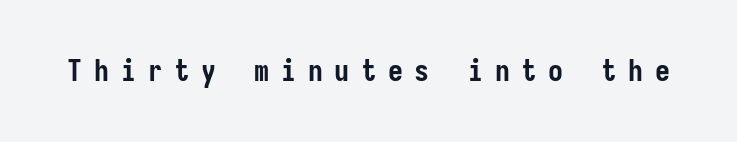
The image shows 30 px semibold, condensed sans-serif type, upright; set unusually wide letter spacing (+0.39 em), not underlined; low stroke contrast and a medium x-height.
